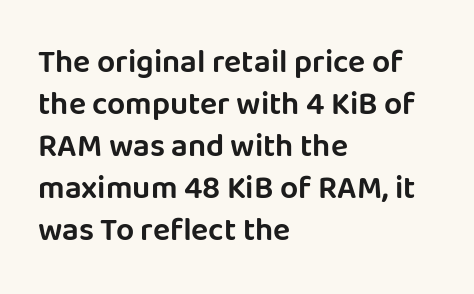
The image shows 32 px sans-serif type, upright; set left-aligned, normal line spacing (1.31x), normal letter spacing, not underlined; low stroke contrast and a large x-height.
